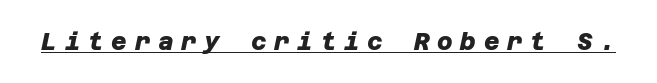
{"bold": "yes", "underline": "yes", "letter_spacing": "wide", "letter_spacing_em": 0.32, "glyph_px": 24}
